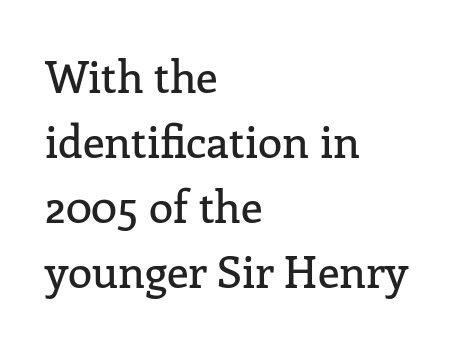
{"serif": "yes", "italic": "no", "width": "normal", "stroke_contrast": "low", "x_height": "medium", "monospaced": "no", "underline": "no", "align": "left", "line_spacing": "normal", "line_spacing_ratio": 1.48, "letter_spacing": "normal", "letter_spacing_em": 0.0, "glyph_px": 44}
